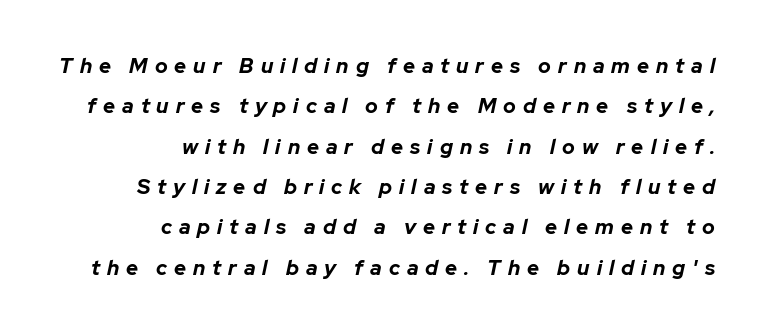
Q: Is the text bold? A: Yes.
Q: Is the text italic (slanted)? A: Yes, it leans right by about 12 degrees.
Q: Is the text underlined? A: No.
Q: How is the paragraph aligned? A: Right-aligned.
Q: Is the spacing between letters normal or unusually wide? A: Unusually wide.
Q: Is the spacing between lines tight, normal or loose? A: Loose.
